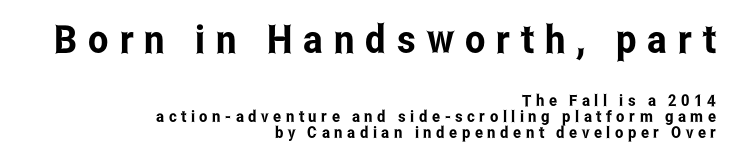
Does the copy run flush right? Yes — the right margin is perfectly even. Each row of text sits above clean, open space. The letters are spread apart with noticeably loose tracking. Are there feet on the stems? There aren't — it's a sans. The face used here is proportionally spaced, like ordinary book or web type. The face used here appears at its bigger size in the upper chunk.
